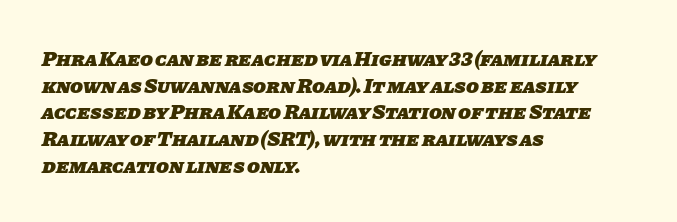
The image shows 21 px bold type; set left-aligned, normal line spacing (1.27x), normal letter spacing, not underlined.
